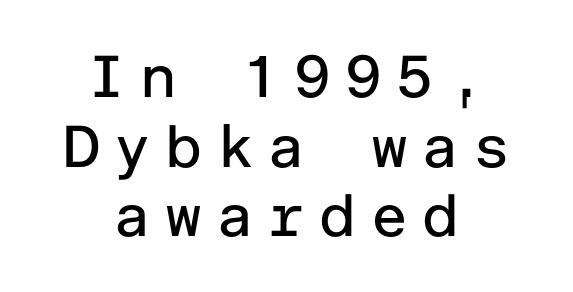
{"serif": "no", "italic": "no", "bold": "no", "weight": "regular", "width": "normal", "stroke_contrast": "low", "x_height": "medium", "underline": "no", "align": "center", "line_spacing_ratio": 1.18, "letter_spacing": "wide", "letter_spacing_em": 0.21, "glyph_px": 59}
